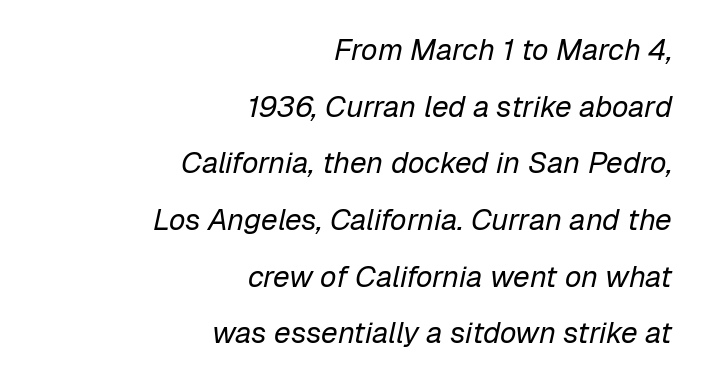
{"italic": "yes", "lean": "right", "slant_degrees": 12, "bold": "no", "weight": "regular", "width": "normal", "stroke_contrast": "low", "x_height": "medium", "monospaced": "no", "underline": "no", "align": "right", "line_spacing_ratio": 1.89, "letter_spacing": "normal", "letter_spacing_em": 0.0, "glyph_px": 30}
